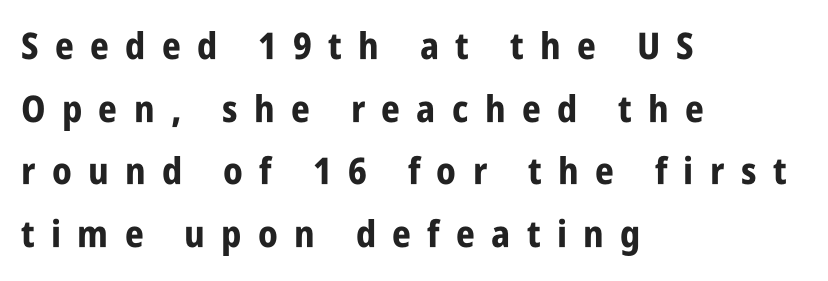
The image shows 37 px bold, condensed sans-serif type, upright; set left-aligned, normal line spacing (1.69x), unusually wide letter spacing (+0.44 em), not underlined; low stroke contrast and a large x-height.
